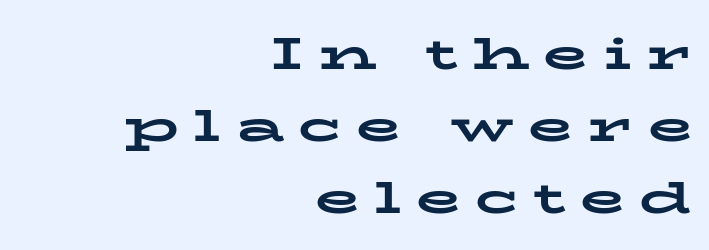
Q: Is the text bold? A: Yes.
Q: Is the text italic (slanted)? A: No, it is upright.
Q: Is the typeface a serif or a sans-serif typeface? A: Serif.
Q: Is the text underlined? A: No.
Q: How is the paragraph aligned? A: Right-aligned.
Q: Is the spacing between letters normal or unusually wide? A: Unusually wide.
Q: Is the spacing between lines tight, normal or loose? A: Normal.
Q: Width (condensed, normal, or wide)? A: Wide.
Q: Stroke contrast? A: Low.
Q: x-height? A: Medium.
Q: Monospaced? A: No.
